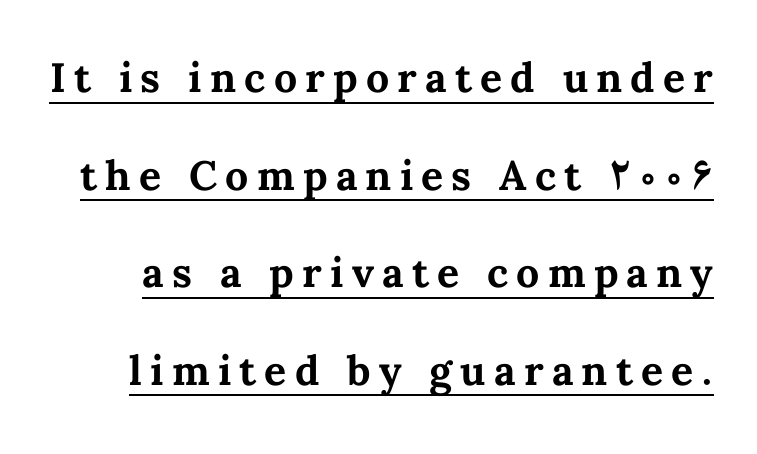
The image shows 41 px bold type, upright; set loose line spacing (2.38x), unusually wide letter spacing (+0.2 em), underlined; medium stroke contrast and a medium x-height.
